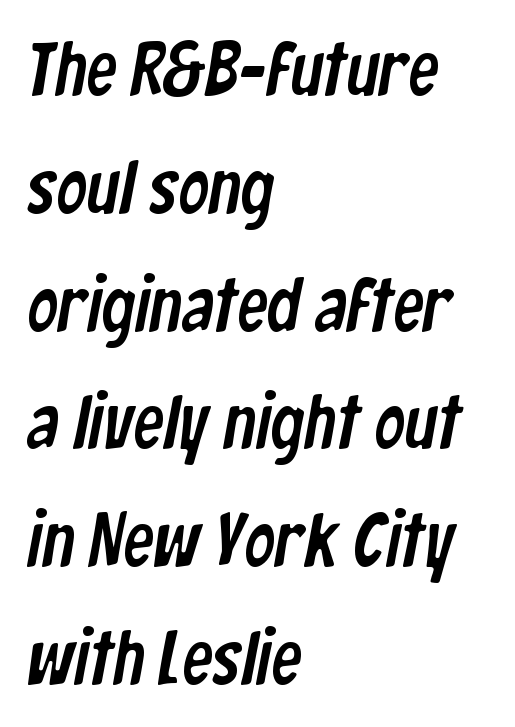
The image shows 76 px condensed sans-serif type; set left-aligned, normal line spacing (1.55x), normal letter spacing, not underlined; low stroke contrast and a medium x-height.
